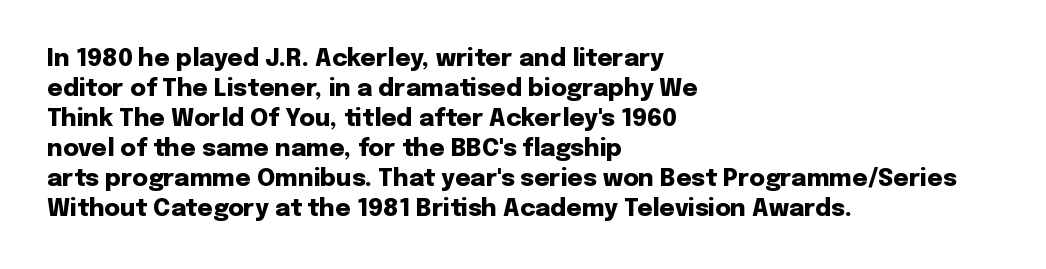
The image shows 24 px bold type, upright; set left-aligned, normal line spacing (1.25x), normal letter spacing, not underlined.
